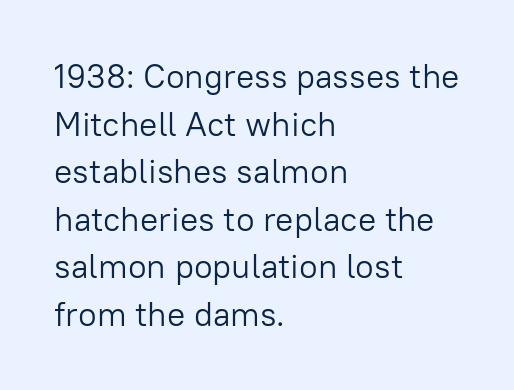
Q: Is the text bold? A: No.
Q: Is the text italic (slanted)? A: No, it is upright.
Q: Is the typeface a serif or a sans-serif typeface? A: Sans-serif.
Q: Is the text underlined? A: No.
Q: How is the paragraph aligned? A: Left-aligned.
Q: Is the spacing between letters normal or unusually wide? A: Normal.
Q: Is the spacing between lines tight, normal or loose? A: Normal.
Q: Width (condensed, normal, or wide)? A: Normal.
Q: Stroke contrast? A: Low.
Q: x-height? A: Medium.
Q: Monospaced? A: No.
